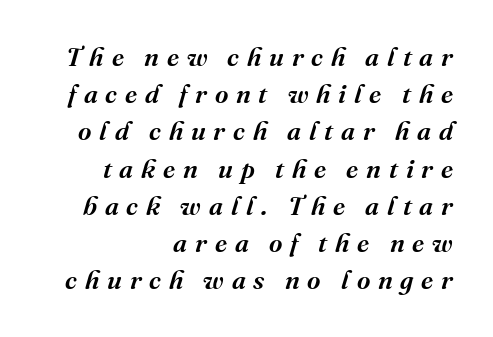
Q: Is the text italic (slanted)? A: Yes, it leans right by about 16 degrees.
Q: Is the text underlined? A: No.
Q: How is the paragraph aligned? A: Right-aligned.
Q: Is the spacing between letters normal or unusually wide? A: Unusually wide.
Q: Is the spacing between lines tight, normal or loose? A: Normal.
